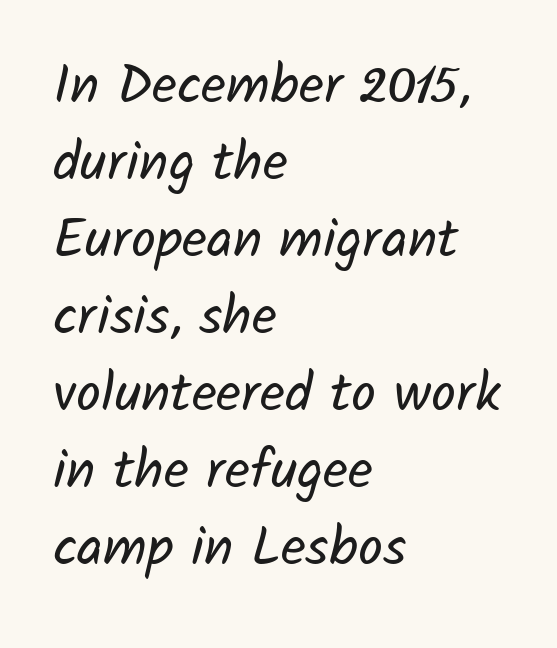
Q: Is the text bold? A: No.
Q: Is the typeface a serif or a sans-serif typeface? A: Sans-serif.
Q: Is the text underlined? A: No.
Q: How is the paragraph aligned? A: Left-aligned.
Q: Is the spacing between letters normal or unusually wide? A: Normal.
Q: Is the spacing between lines tight, normal or loose? A: Normal.
Q: Width (condensed, normal, or wide)? A: Normal.
Q: Stroke contrast? A: Low.
Q: x-height? A: Medium.
Q: Monospaced? A: No.
